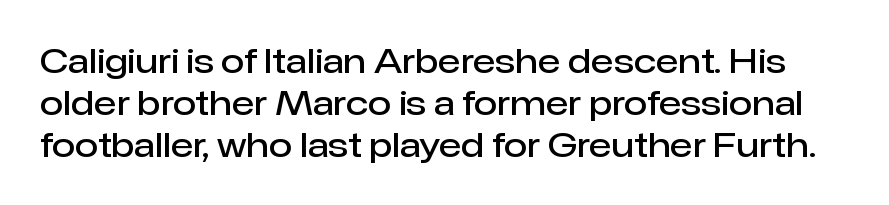
The image shows 34 px semibold sans-serif type, upright; set line spacing 1.23x, normal letter spacing, not underlined; low stroke contrast and a medium x-height.
